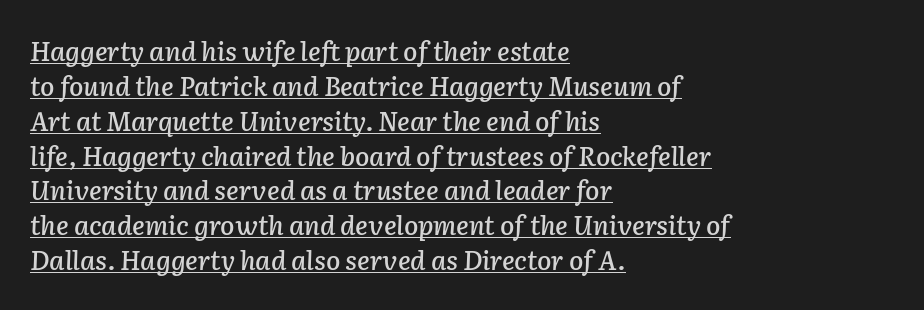
The image shows 26 px text type, italic (leaning right); set left-aligned, normal line spacing (1.34x), normal letter spacing, underlined.
